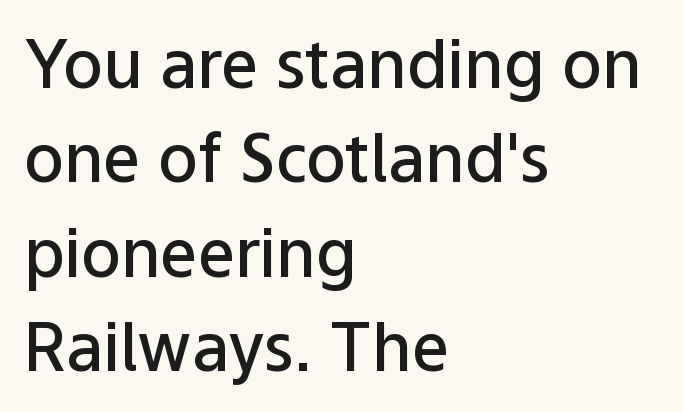
The image shows 66 px semibold sans-serif type, upright; set left-aligned, normal line spacing (1.43x), normal letter spacing, not underlined; low stroke contrast and a medium x-height.
